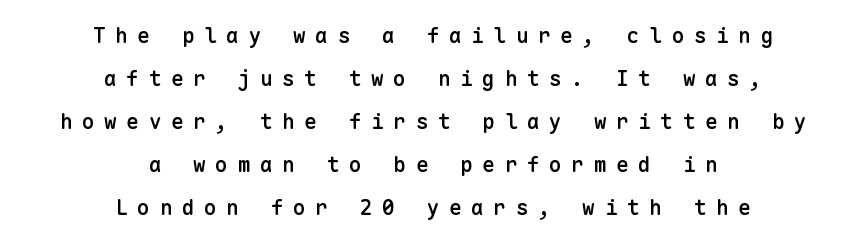
Vertical strokes here are truly vertical. The designer dialed line spacing up above the default. The sample has been set in demibold, a notch under bold. The letterforms stand isolated, each surrounded by extra space. Caption: multi-line text, centered on the measure.
